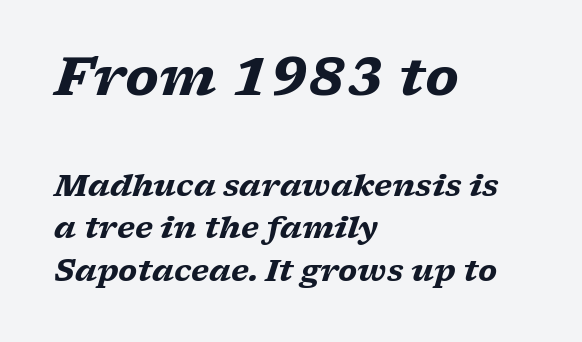
{"serif": "yes", "italic": "yes", "lean": "right", "slant_degrees": 17, "bold": "yes", "weight": "heavy", "width": "wide", "stroke_contrast": "low", "x_height": "medium", "monospaced": "no", "underline": "no", "align": "left", "line_spacing": "normal", "line_spacing_ratio": 1.42, "letter_spacing": "normal", "letter_spacing_em": 0.0, "larger_block": "first", "size_ratio": 1.77, "glyph_px": 53}
